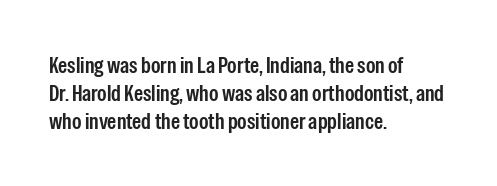
Q: Is the text italic (slanted)? A: No, it is upright.
Q: Is the text underlined? A: No.
Q: How is the paragraph aligned? A: Left-aligned.
Q: Is the spacing between letters normal or unusually wide? A: Normal.
